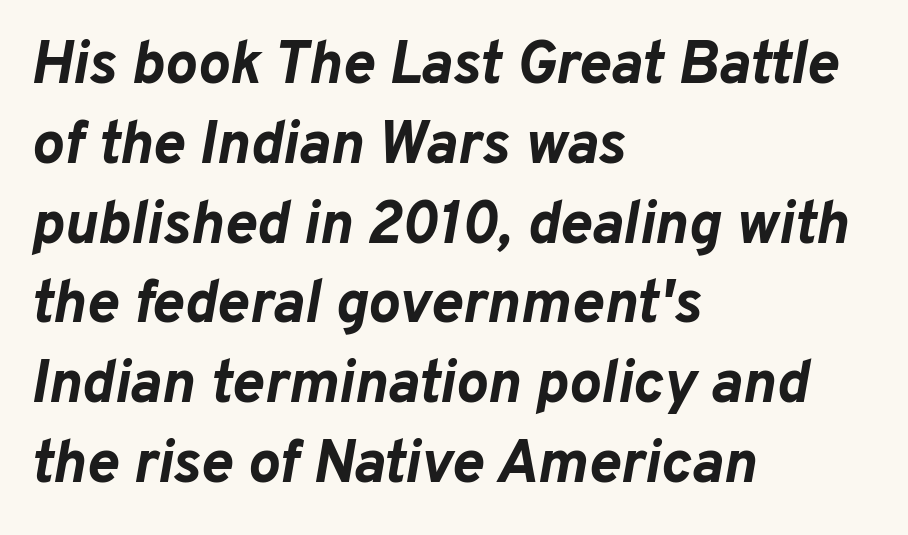
Q: Is the text bold? A: Yes.
Q: Is the text italic (slanted)? A: Yes, it leans right by about 10 degrees.
Q: Is the text underlined? A: No.
Q: How is the paragraph aligned? A: Left-aligned.
Q: Is the spacing between letters normal or unusually wide? A: Normal.
Q: Is the spacing between lines tight, normal or loose? A: Normal.
Q: Width (condensed, normal, or wide)? A: Normal.
Q: Stroke contrast? A: Low.
Q: x-height? A: Medium.
Q: Monospaced? A: No.
